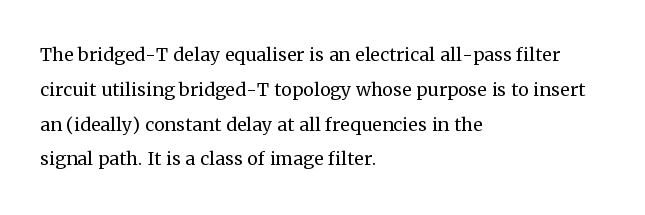
{"italic": "no", "bold": "no", "underline": "no", "align": "left", "line_spacing": "normal", "line_spacing_ratio": 1.45, "letter_spacing": "normal", "letter_spacing_em": 0.0, "glyph_px": 24}
